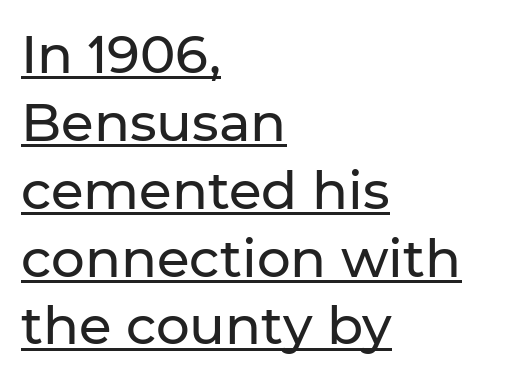
Q: Is the text italic (slanted)? A: No, it is upright.
Q: Is the typeface a serif or a sans-serif typeface? A: Sans-serif.
Q: Is the text underlined? A: Yes.
Q: How is the paragraph aligned? A: Left-aligned.
Q: Is the spacing between letters normal or unusually wide? A: Normal.
Q: Is the spacing between lines tight, normal or loose? A: Normal.
Q: Width (condensed, normal, or wide)? A: Normal.
Q: Stroke contrast? A: Low.
Q: x-height? A: Medium.
Q: Monospaced? A: No.
